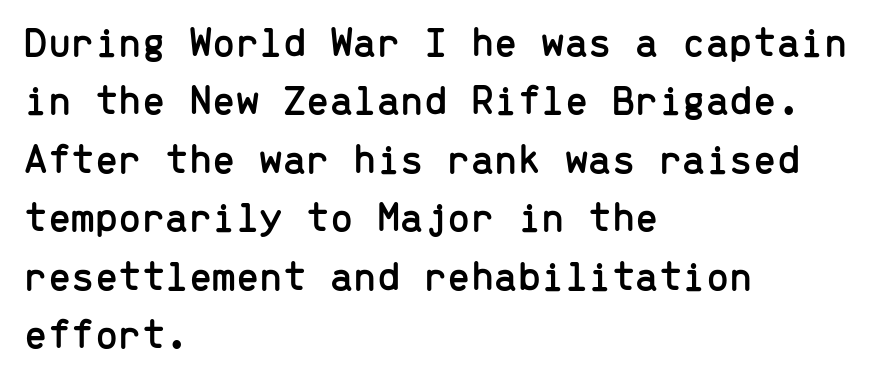
The image shows 42 px sans-serif type, upright, monospaced; set left-aligned, normal line spacing (1.39x), normal letter spacing, not underlined; low stroke contrast and a medium x-height.
